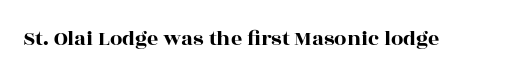
Q: Is the text italic (slanted)? A: No, it is upright.
Q: Is the text underlined? A: No.
Q: Is the spacing between letters normal or unusually wide? A: Normal.
